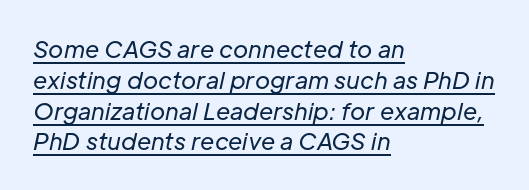
The image shows 23 px text type, italic (leaning right); set left-aligned, normal line spacing (1.34x), normal letter spacing, underlined.
